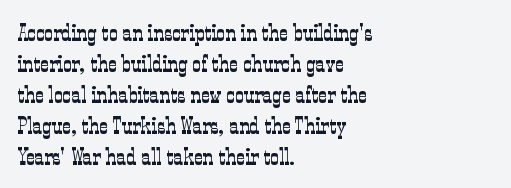
These lines keep a tight, regular rhythm from letter to letter. Notice how descenders clear the ascenders below comfortably — that's standard leading. These lines were composed using upright roman letters. One-word summary of the alignment: left. Nobody drew a line under any word here. The typesetting does not lean heavy: it is not bold.
